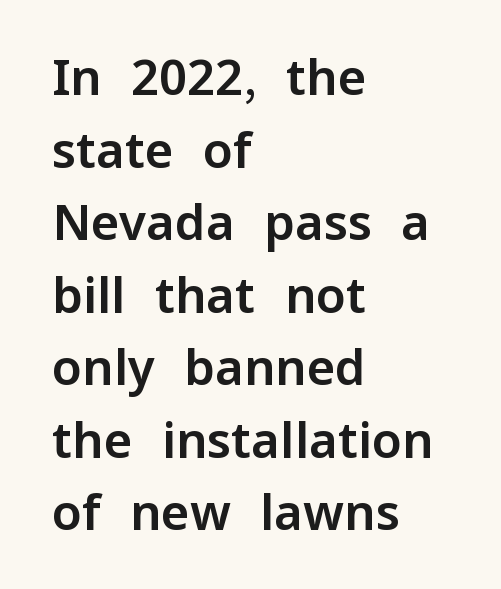
The image shows 49 px sans-serif type, upright; set left-aligned, normal line spacing (1.48x), normal letter spacing, not underlined; low stroke contrast and a medium x-height.
